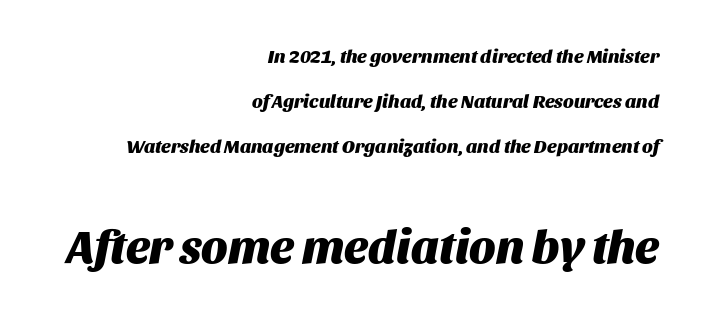
{"italic": "yes", "lean": "right", "slant_degrees": 11, "bold": "yes", "weight": "heavy", "width": "normal", "stroke_contrast": "medium", "x_height": "large", "monospaced": "no", "underline": "no", "align": "right", "line_spacing": "loose", "line_spacing_ratio": 2.36, "letter_spacing": "normal", "letter_spacing_em": 0.0, "larger_block": "second", "size_ratio": 2.47, "glyph_px": 47}
